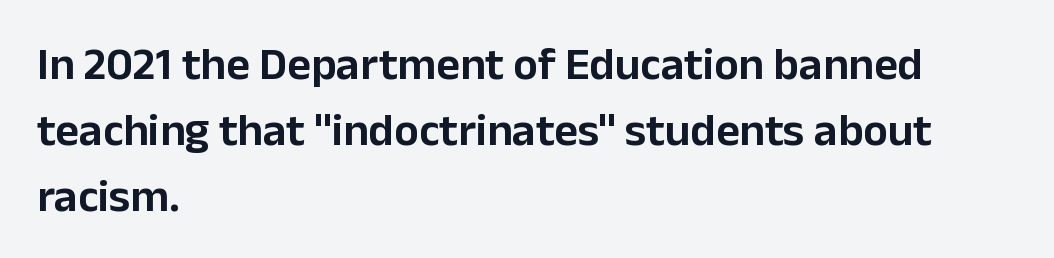
Q: Is the text italic (slanted)? A: No, it is upright.
Q: Is the typeface a serif or a sans-serif typeface? A: Sans-serif.
Q: Is the text underlined? A: No.
Q: How is the paragraph aligned? A: Left-aligned.
Q: Is the spacing between letters normal or unusually wide? A: Normal.
Q: Is the spacing between lines tight, normal or loose? A: Normal.
Q: Width (condensed, normal, or wide)? A: Normal.
Q: Stroke contrast? A: Low.
Q: x-height? A: Medium.
Q: Monospaced? A: No.
